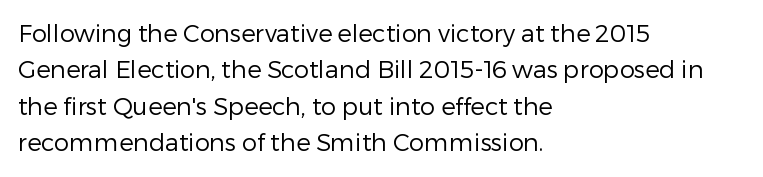
Q: Is the text bold? A: No.
Q: Is the text italic (slanted)? A: No, it is upright.
Q: Is the text underlined? A: No.
Q: How is the paragraph aligned? A: Left-aligned.
Q: Is the spacing between letters normal or unusually wide? A: Normal.
Q: Is the spacing between lines tight, normal or loose? A: Normal.
